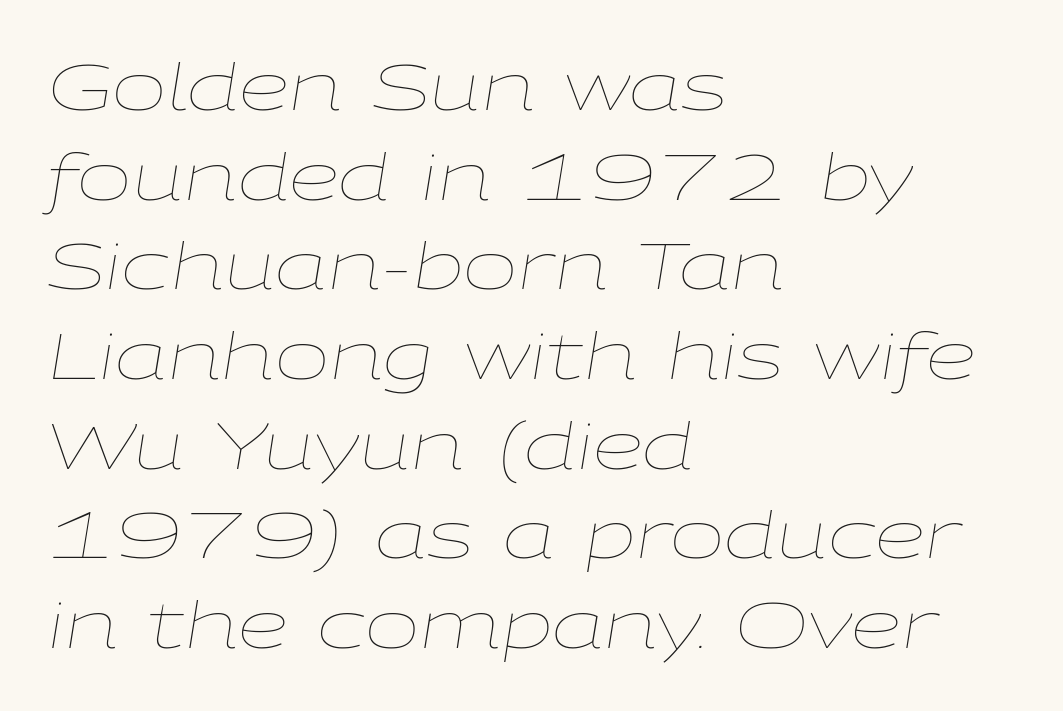
The image shows 65 px thin, wide type, italic (leaning right); set left-aligned, normal line spacing (1.38x), normal letter spacing, not underlined; low stroke contrast and a medium x-height.
